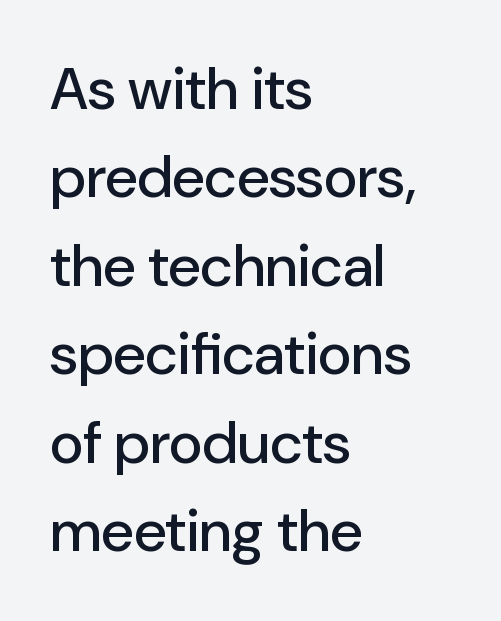
Only glyphs here, with clear space below each row. Character widths vary here, with narrow letters taking less room than wide ones. Teacher's note: observe the even left margin — that is flush-left alignment. The rows are spaced the way most documents space them. Style check: upright.
